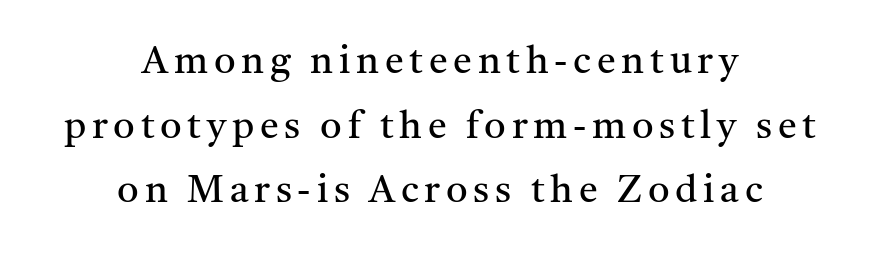
Notice how descenders clear the ascenders below comfortably — that's standard leading. Regarding serifs, this sample has them. Typeset on center — no edge is straight. On a weight scale, this lands at 450 or below.
